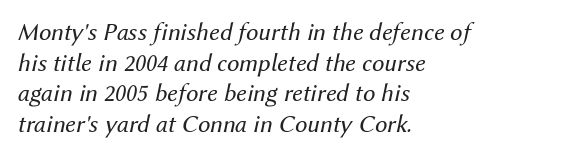
{"italic": "yes", "lean": "right", "slant_degrees": 12, "bold": "no", "underline": "no", "align": "left", "line_spacing_ratio": 1.23, "letter_spacing": "normal", "letter_spacing_em": 0.0, "glyph_px": 25}
